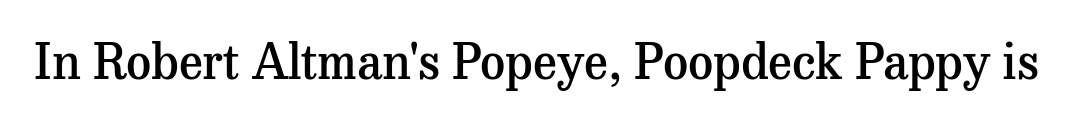
{"serif": "yes", "italic": "no", "bold": "semi", "weight": "semibold", "width": "normal", "stroke_contrast": "medium", "x_height": "medium", "monospaced": "no", "underline": "no", "letter_spacing": "normal", "letter_spacing_em": 0.0, "glyph_px": 49}
